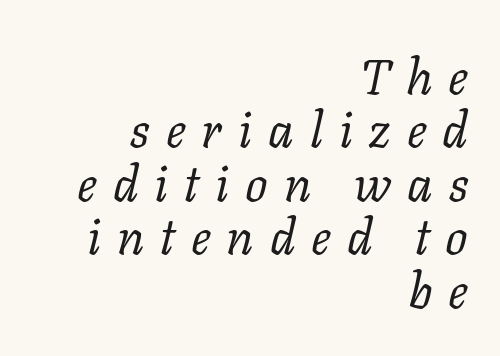
{"serif": "yes", "italic": "yes", "lean": "right", "slant_degrees": 11, "bold": "no", "weight": "regular", "width": "normal", "stroke_contrast": "low", "x_height": "medium", "monospaced": "no", "underline": "no", "align": "right", "line_spacing": "tight", "line_spacing_ratio": 1.07, "letter_spacing": "wide", "letter_spacing_em": 0.32, "glyph_px": 50}
